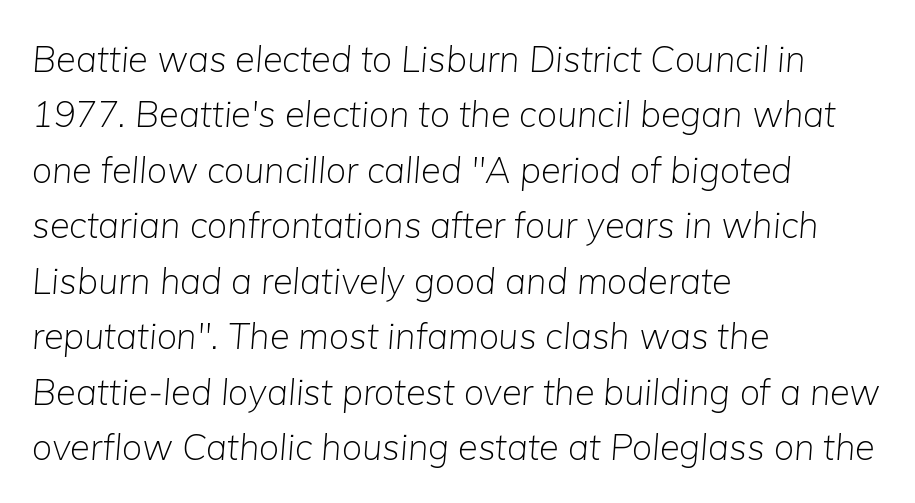
The baseline area is clear. There is no visible air inserted between adjacent glyphs. Looks like regular typesetting: each glyph gets only the width it needs. Students, observe: this is what conventionally led text looks like. Every character sits at an angle, as italics do. The text block is weighted toward the left margin, trailing off unevenly rightward.
